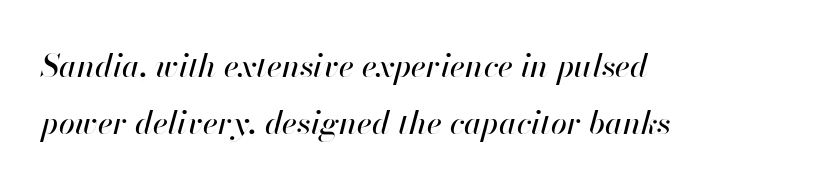
{"italic": "yes", "lean": "right", "slant_degrees": 13, "width": "normal", "stroke_contrast": "high", "x_height": "small", "monospaced": "no", "underline": "no", "align": "left", "line_spacing_ratio": 1.79, "letter_spacing": "normal", "letter_spacing_em": 0.0, "glyph_px": 32}
